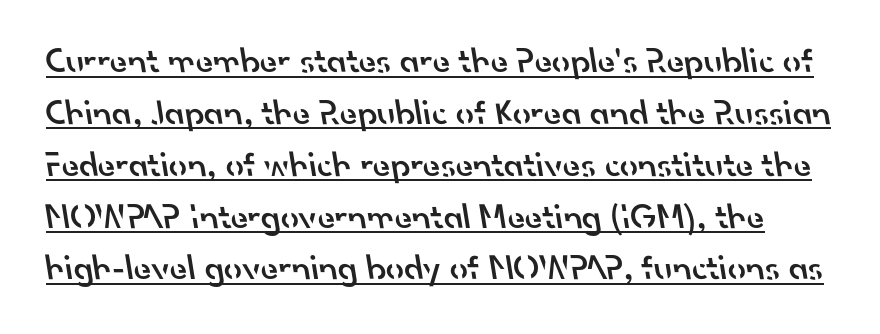
The image shows 36 px semibold sans-serif type; set normal line spacing (1.44x), normal letter spacing, underlined; low stroke contrast and a small x-height.
